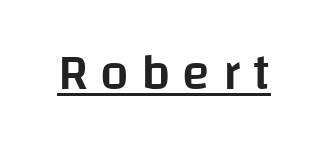
{"serif": "no", "italic": "no", "bold": "semi", "weight": "semibold", "width": "normal", "stroke_contrast": "low", "x_height": "large", "monospaced": "no", "underline": "yes", "letter_spacing": "wide", "letter_spacing_em": 0.24, "glyph_px": 51}
